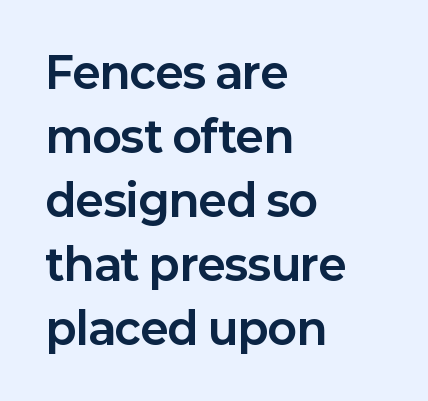
The image shows 43 px bold sans-serif type, upright; set left-aligned, normal line spacing (1.49x), normal letter spacing, not underlined; low stroke contrast and a medium x-height.
